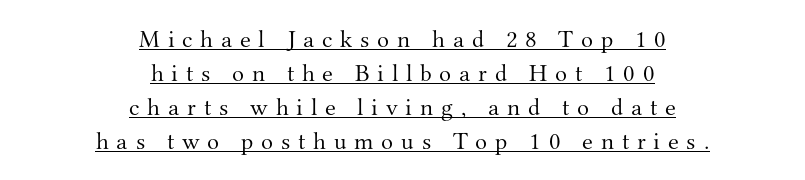
The letters stand straight up with perfectly vertical stems. Notice how the passage keeps no hard edge, just a central spine. The gaps between neighbouring characters are conspicuously large. Weight: regular or lighter. These lines sit exactly where default settings would place them. What decoration does the sample have? An underline.
